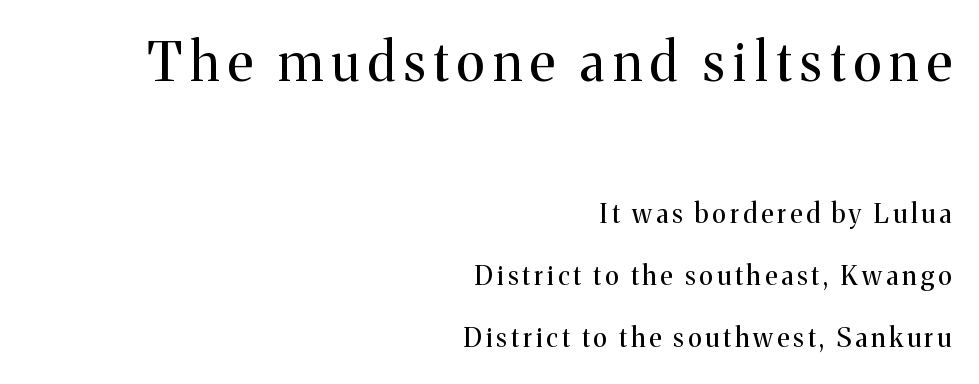
{"serif": "yes", "italic": "no", "bold": "no", "weight": "regular", "width": "normal", "stroke_contrast": "medium", "x_height": "medium", "monospaced": "no", "underline": "no", "align": "right", "line_spacing": "loose", "line_spacing_ratio": 2.39, "larger_block": "first", "size_ratio": 2.04, "glyph_px": 53}
